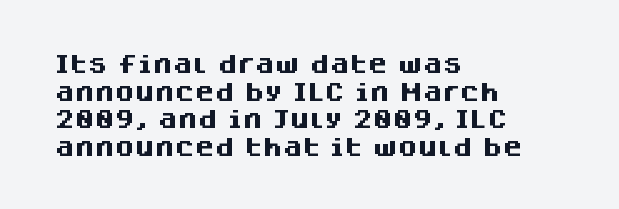
Q: Is the text bold? A: Yes.
Q: Is the text italic (slanted)? A: No, it is upright.
Q: Is the text underlined? A: No.
Q: How is the paragraph aligned? A: Left-aligned.
Q: Is the spacing between letters normal or unusually wide? A: Normal.
Q: Is the spacing between lines tight, normal or loose? A: Normal.
